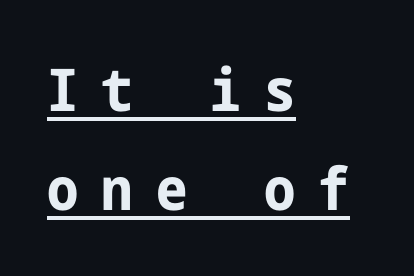
{"serif": "no", "italic": "no", "bold": "yes", "weight": "bold", "width": "condensed", "stroke_contrast": "low", "x_height": "medium", "underline": "yes", "align": "left", "line_spacing": "normal", "line_spacing_ratio": 1.68, "letter_spacing": "wide", "letter_spacing_em": 0.39, "glyph_px": 59}
